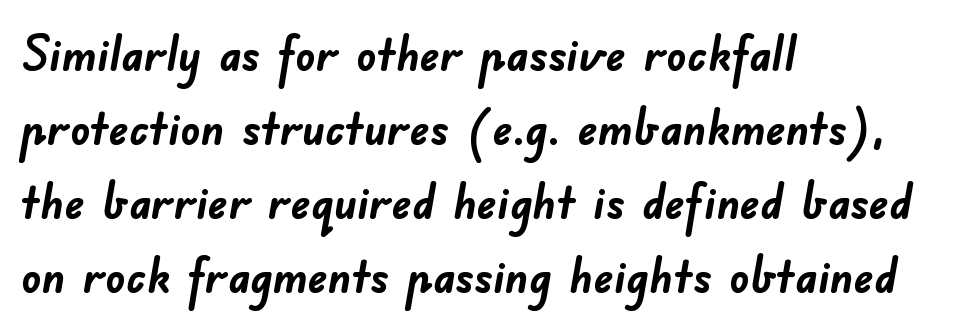
The image shows 49 px semibold sans-serif type; set left-aligned, normal line spacing (1.51x), normal letter spacing, not underlined; low stroke contrast and a small x-height.
